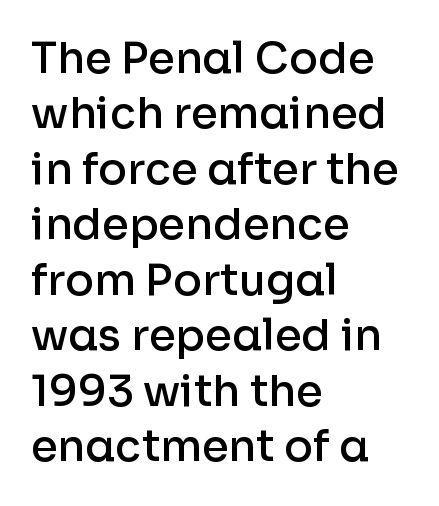
Q: Is the text bold? A: Semi-bold.
Q: Is the text italic (slanted)? A: No, it is upright.
Q: Is the typeface a serif or a sans-serif typeface? A: Sans-serif.
Q: Is the text underlined? A: No.
Q: How is the paragraph aligned? A: Left-aligned.
Q: Is the spacing between letters normal or unusually wide? A: Normal.
Q: Is the spacing between lines tight, normal or loose? A: Normal.
Q: Width (condensed, normal, or wide)? A: Normal.
Q: Stroke contrast? A: Low.
Q: x-height? A: Medium.
Q: Monospaced? A: No.
